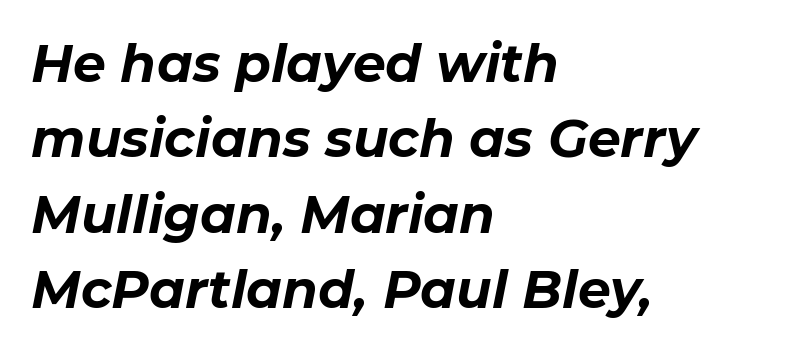
The image shows 52 px bold type, italic (leaning right); set left-aligned, normal line spacing (1.45x), normal letter spacing, not underlined; low stroke contrast and a medium x-height.
